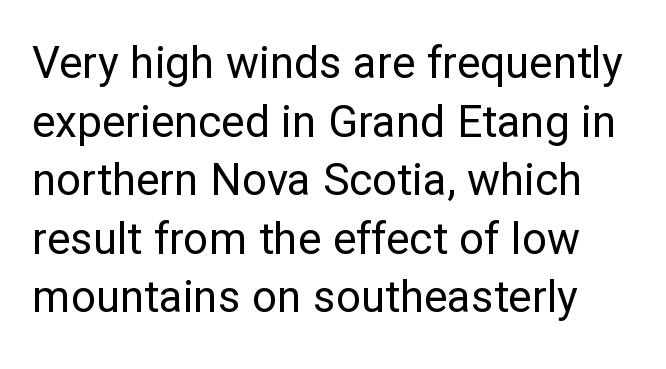
The image shows 44 px regular-weight sans-serif type, upright; set normal line spacing (1.33x), normal letter spacing, not underlined; low stroke contrast and a medium x-height.
